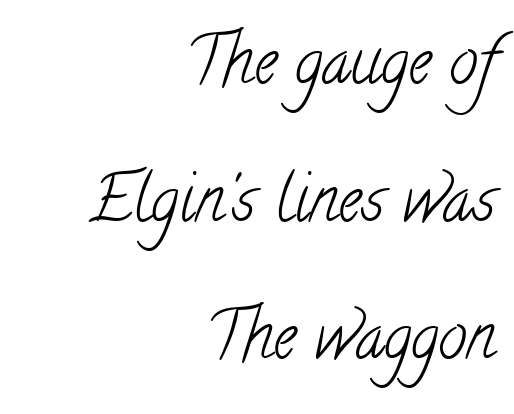
{"bold": "no", "weight": "light", "width": "condensed", "stroke_contrast": "low", "x_height": "small", "monospaced": "no", "underline": "no", "align": "right", "line_spacing": "loose", "line_spacing_ratio": 2.15, "letter_spacing": "normal", "letter_spacing_em": 0.0, "glyph_px": 64}
